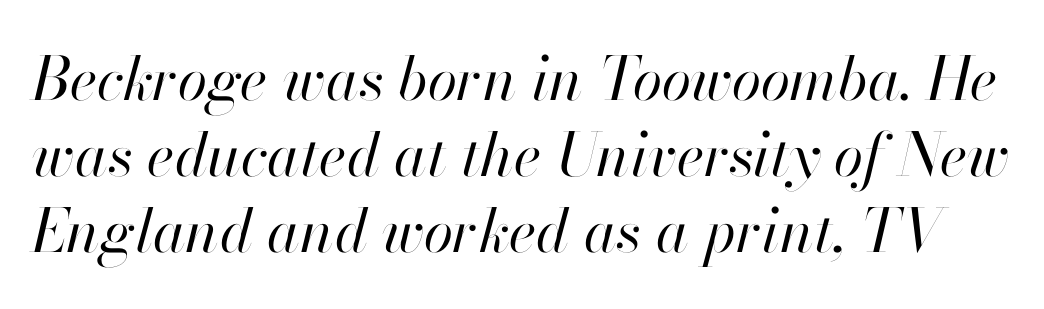
Q: Is the text bold? A: No.
Q: Is the text italic (slanted)? A: Yes, it leans right by about 13 degrees.
Q: Is the text underlined? A: No.
Q: Is the spacing between letters normal or unusually wide? A: Normal.
Q: Is the spacing between lines tight, normal or loose? A: Normal.
Q: Width (condensed, normal, or wide)? A: Normal.
Q: Stroke contrast? A: High.
Q: x-height? A: Small.
Q: Monospaced? A: No.
